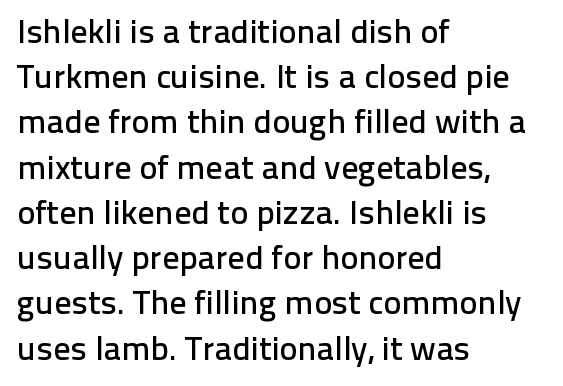
{"serif": "no", "italic": "no", "width": "normal", "stroke_contrast": "low", "x_height": "medium", "monospaced": "no", "underline": "no", "align": "left", "line_spacing": "normal", "line_spacing_ratio": 1.33, "letter_spacing": "normal", "letter_spacing_em": 0.0, "glyph_px": 34}
